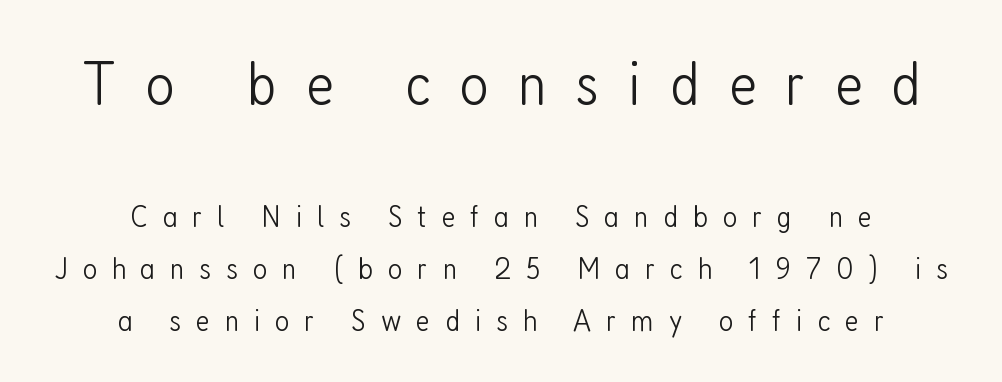
You could not count columns in this text — the font is proportionally spaced. The rendering uses a moderate line-height, typical for paragraphs. Letters have the restrained weight of plain body copy at most. Each line is balanced around a shared central axis.
